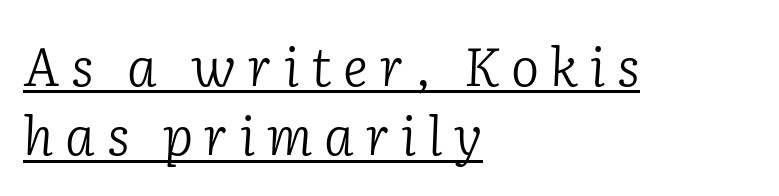
The font is comparable to plain body text, perhaps lighter. This rendering widens character spacing well past its baseline value. Quick note: underline on. This sample is left-justified, so line endings fall wherever the words run out.
